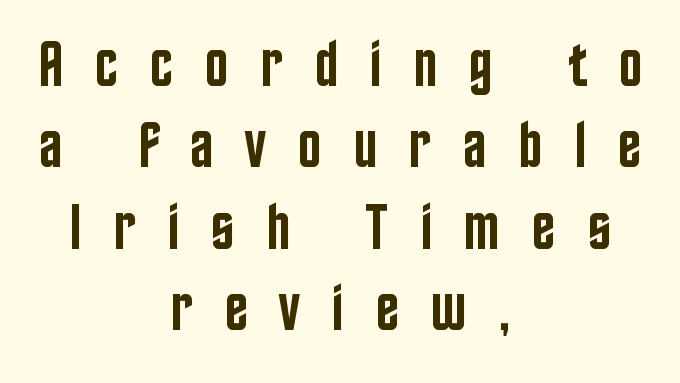
{"serif": "no", "italic": "no", "bold": "semi", "weight": "semibold", "width": "condensed", "stroke_contrast": "low", "x_height": "large", "monospaced": "no", "underline": "no", "align": "center", "line_spacing": "normal", "line_spacing_ratio": 1.27, "letter_spacing": "wide", "letter_spacing_em": 0.49, "glyph_px": 64}
